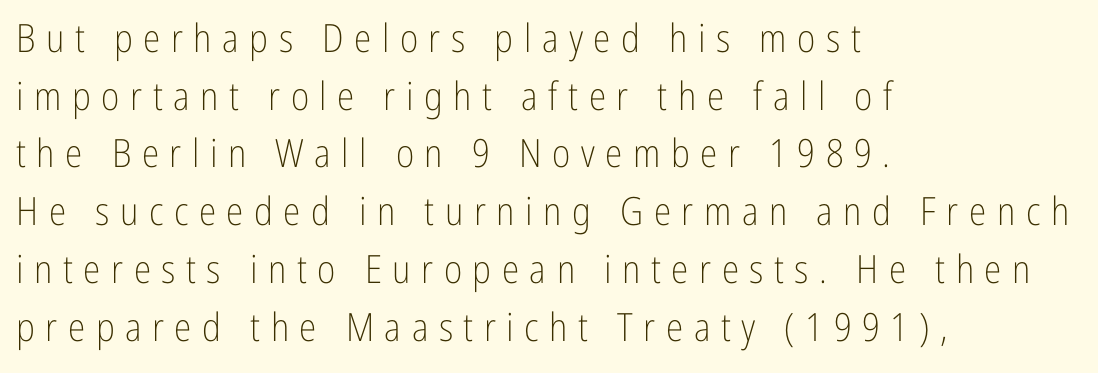
{"serif": "no", "italic": "no", "bold": "no", "weight": "light", "width": "condensed", "stroke_contrast": "low", "x_height": "medium", "monospaced": "no", "underline": "no", "align": "left", "line_spacing": "normal", "line_spacing_ratio": 1.48, "letter_spacing": "wide", "letter_spacing_em": 0.27, "glyph_px": 39}
